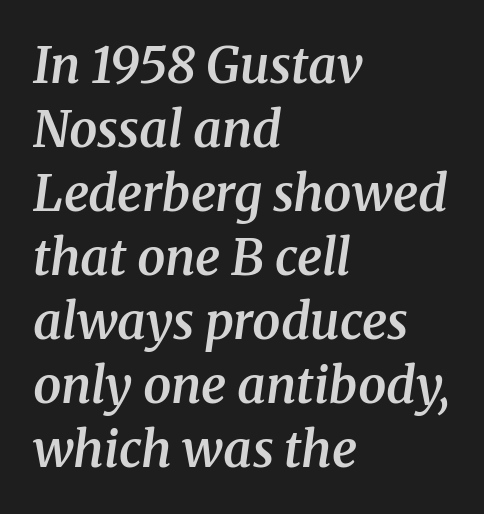
The type family on display is of the serif kind. The rendering keeps characters at their native spacing. Bare-footed words on every line. Summary of vertical rhythm: regular, with standard interline spacing. An italicized treatment has been applied to the whole sample. Strokes here are thickened, but only to semibold level.
